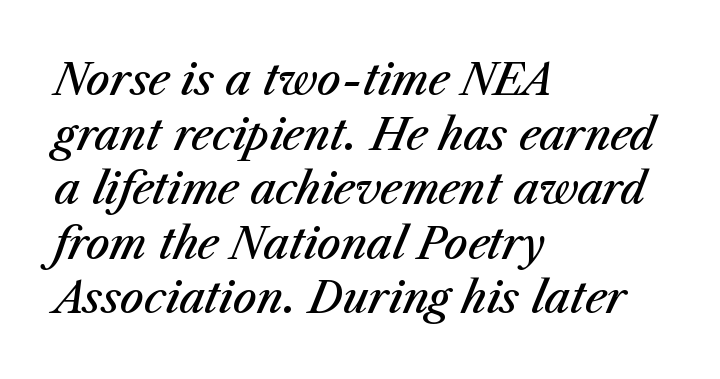
Look at the stroke-to-counter ratio: somewhat heavy, a semibold. Students, observe: this is what conventionally led text looks like. Only glyphs here, with clear space below each row. This sample uses an oblique cut, with every glyph tilted off the vertical. Varying glyph widths throughout — classic text-font behaviour. The passage is arranged the way most books set body copy — flush left.
